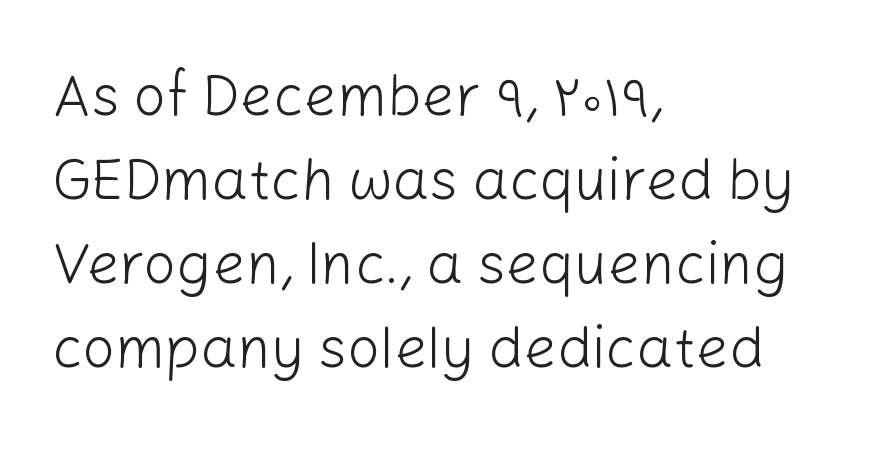
The image shows 58 px light sans-serif type, upright; set left-aligned, normal line spacing (1.45x), normal letter spacing, not underlined; low stroke contrast and a medium x-height.
